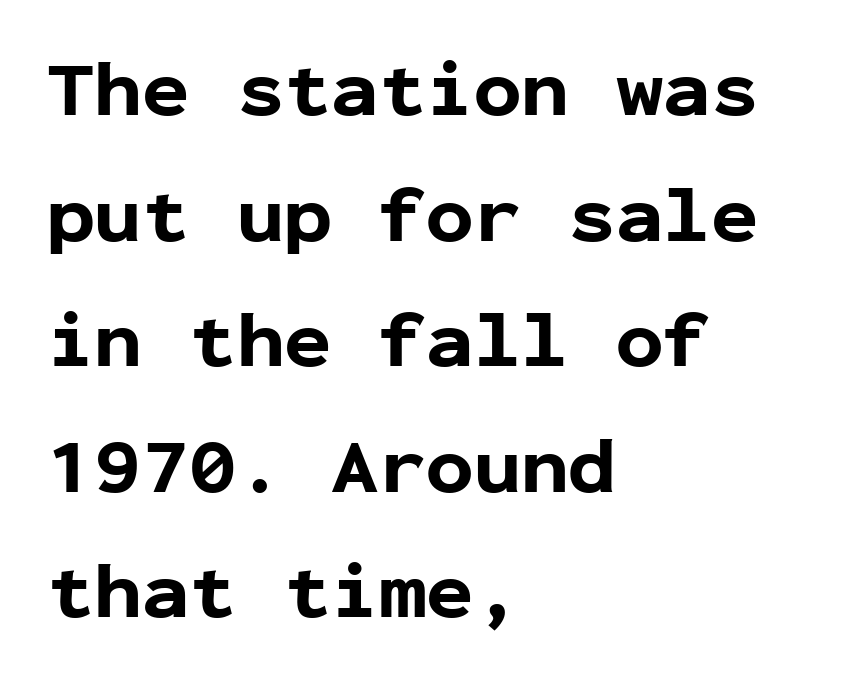
Thick stems and heavy bowls — unmistakably bold. It's the straight-up-and-down kind of type. The block of text has a typical density, with ordinary space between rows. No word sits above an underline.
